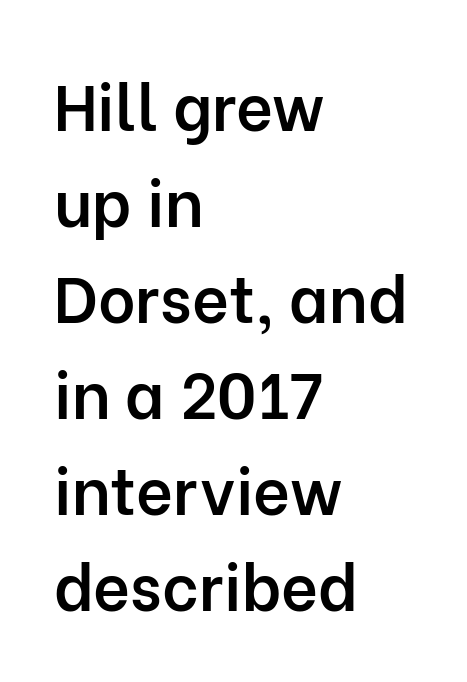
The image shows 64 px semibold sans-serif type, upright; set left-aligned, normal line spacing (1.5x), normal letter spacing, not underlined; low stroke contrast and a medium x-height.
